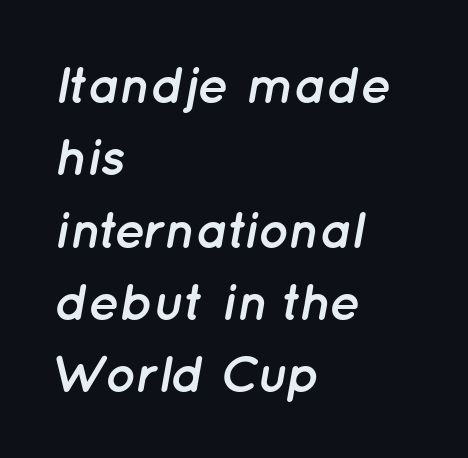
The image shows 52 px semibold type, italic (leaning right); set left-aligned, normal line spacing (1.39x), normal letter spacing, not underlined; low stroke contrast and a medium x-height.
